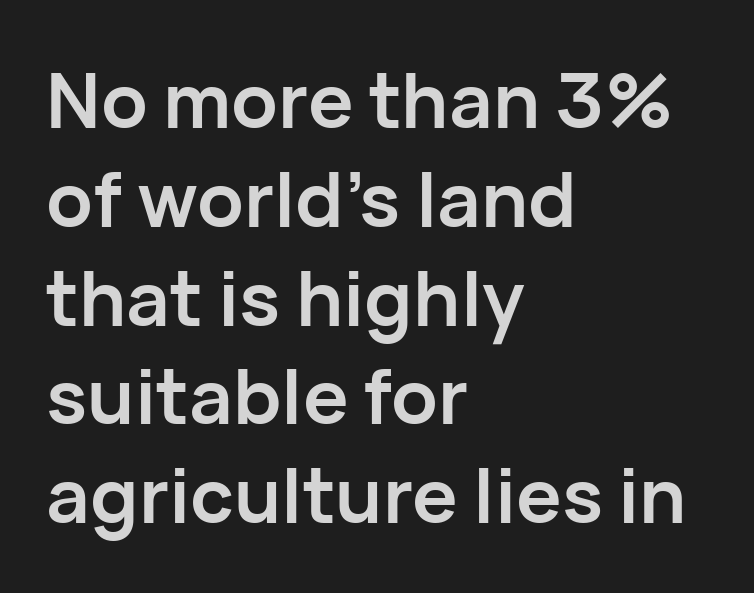
The image shows 76 px semibold sans-serif type, upright; set left-aligned, normal line spacing (1.3x), normal letter spacing, not underlined; low stroke contrast and a medium x-height.
